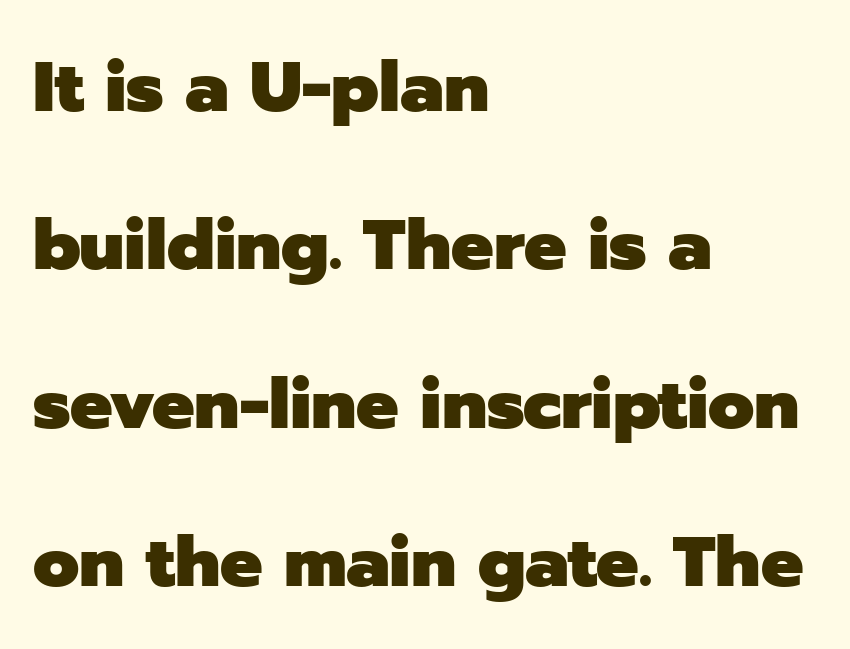
Q: Is the text bold? A: Yes.
Q: Is the text italic (slanted)? A: No, it is upright.
Q: Is the typeface a serif or a sans-serif typeface? A: Sans-serif.
Q: Is the text underlined? A: No.
Q: How is the paragraph aligned? A: Left-aligned.
Q: Is the spacing between letters normal or unusually wide? A: Normal.
Q: Is the spacing between lines tight, normal or loose? A: Loose.
Q: Width (condensed, normal, or wide)? A: Normal.
Q: Stroke contrast? A: Low.
Q: x-height? A: Medium.
Q: Monospaced? A: No.
